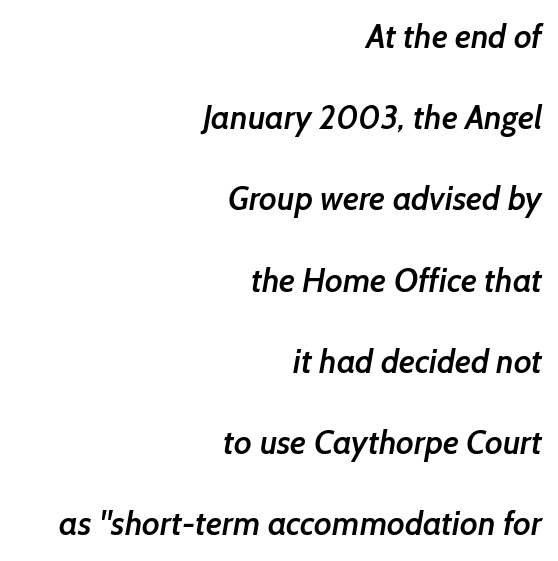
Visually the block forms a straight wall on the right and a jagged coastline on the left. The characters display no serif detailing; their extremities are plain. The zone under the glyphs is completely vacant. Is there much room between lines? Yes — plenty of vertical air separates them. Is this a fixed-width face? No — the glyphs have proportional, varying widths. Caption: standard tracking, unaltered.
